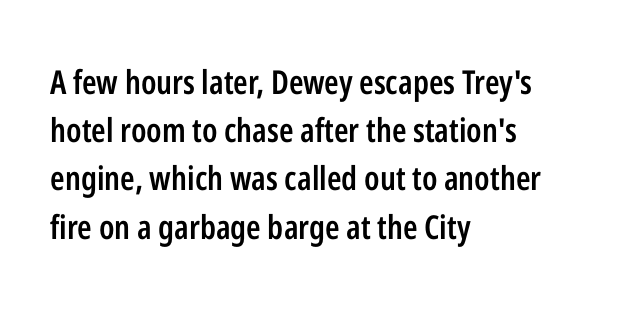
The type family on display is of the sans-serif kind. These lines keep a tight, regular rhythm from letter to letter. The rendering uses natural spacing where letterforms have individual widths. These lines are set flush left with a ragged right edge. The glyphs have the mass of a demibold cut, below bold.
